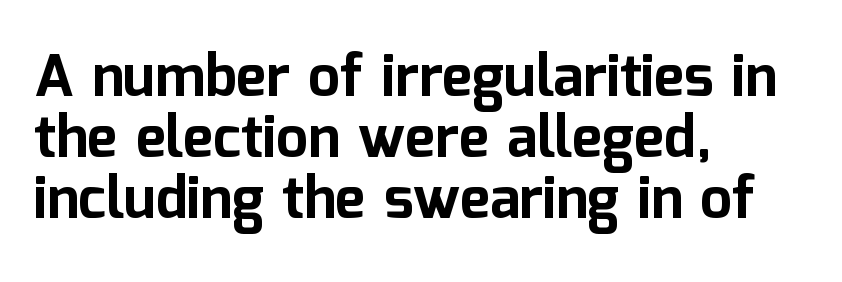
Q: Is the text bold? A: Yes.
Q: Is the text italic (slanted)? A: No, it is upright.
Q: Is the typeface a serif or a sans-serif typeface? A: Sans-serif.
Q: Is the text underlined? A: No.
Q: How is the paragraph aligned? A: Left-aligned.
Q: Is the spacing between letters normal or unusually wide? A: Normal.
Q: Is the spacing between lines tight, normal or loose? A: Tight.
Q: Width (condensed, normal, or wide)? A: Normal.
Q: Stroke contrast? A: Low.
Q: x-height? A: Medium.
Q: Monospaced? A: No.
